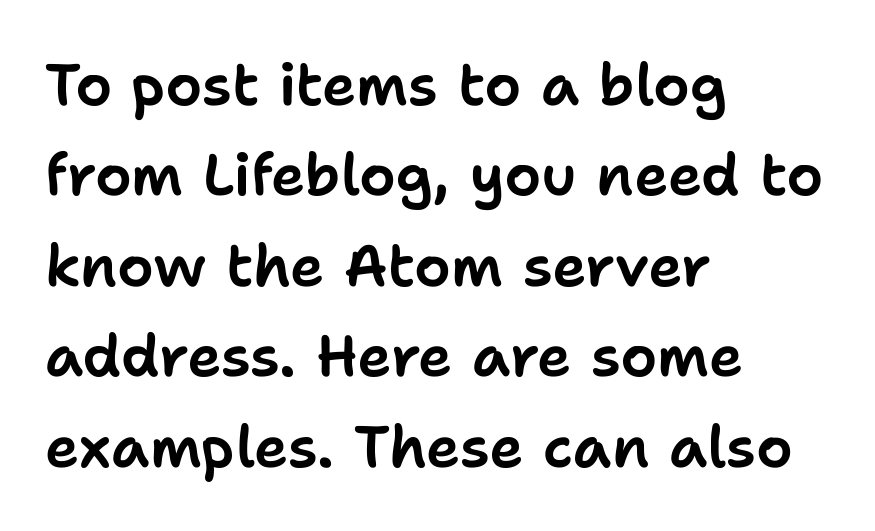
{"serif": "no", "italic": "no", "width": "normal", "stroke_contrast": "low", "x_height": "medium", "monospaced": "no", "underline": "no", "align": "left", "line_spacing": "normal", "line_spacing_ratio": 1.56, "letter_spacing": "normal", "letter_spacing_em": 0.0, "glyph_px": 58}
